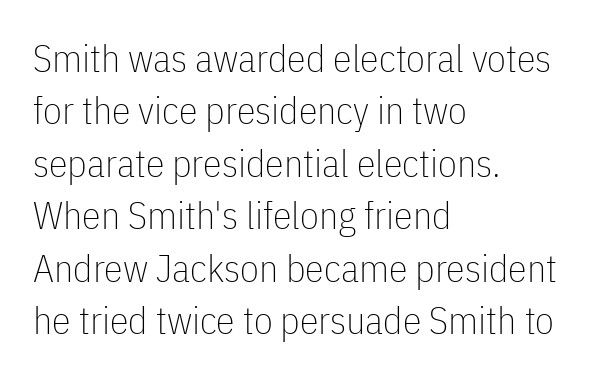
Q: Is the text bold? A: No.
Q: Is the text italic (slanted)? A: No, it is upright.
Q: Is the typeface a serif or a sans-serif typeface? A: Sans-serif.
Q: Is the text underlined? A: No.
Q: How is the paragraph aligned? A: Left-aligned.
Q: Is the spacing between letters normal or unusually wide? A: Normal.
Q: Is the spacing between lines tight, normal or loose? A: Normal.
Q: Width (condensed, normal, or wide)? A: Condensed.
Q: Stroke contrast? A: Low.
Q: x-height? A: Medium.
Q: Monospaced? A: No.
